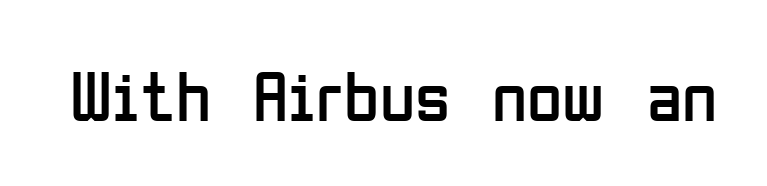
The image shows 72 px regular-weight, condensed sans-serif type, upright; set normal letter spacing, not underlined; low stroke contrast and a medium x-height.
